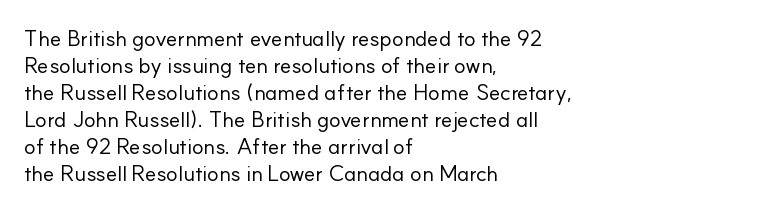
The image shows 22 px text type, upright; set left-aligned, line spacing 1.23x, normal letter spacing, not underlined.
